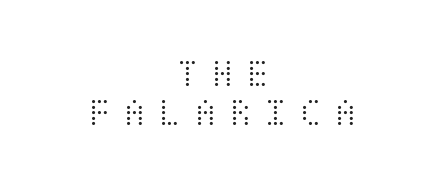
These lines have a slow, spaced-out rhythm from letter to letter. The baseline area is clear. Baseline-to-baseline distance is barely more than the letter height. The lines are quadded center. Heaviness? Minimal to ordinary, like unemphasized prose. In terms of posture, this sample is upright.
